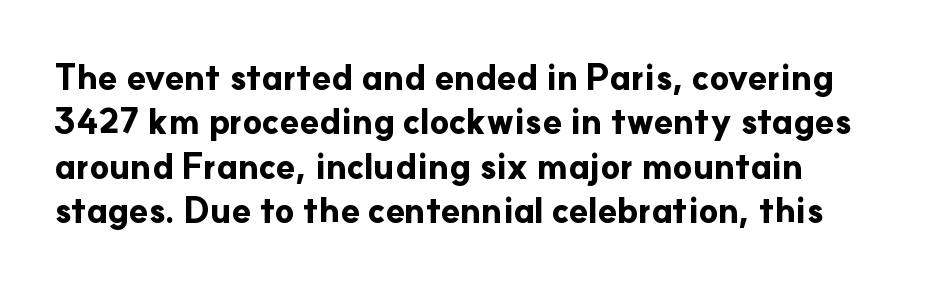
The image shows 35 px bold sans-serif type, upright; set normal line spacing (1.27x), normal letter spacing, not underlined; low stroke contrast and a small x-height.
